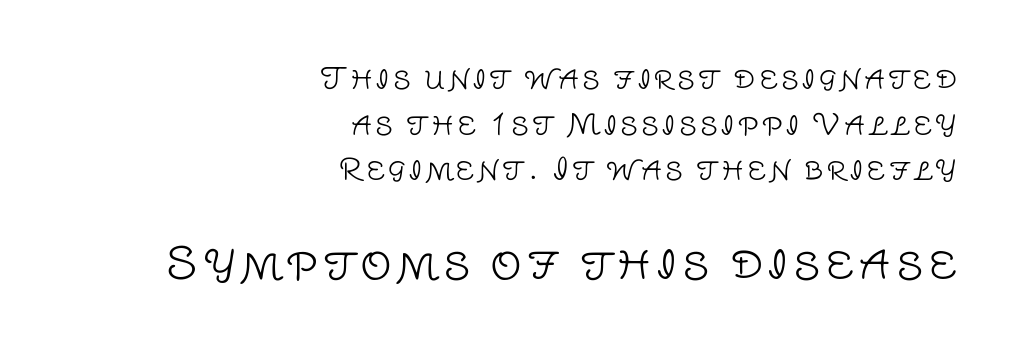
Stroke thickness stays within the range of a standard reading face or lighter. The passage shown is typed in a proportional face where columns would drift. Normally led — the rows are evenly, conventionally spaced. Block two is the big one; block one sits smaller above it. Letters rest on an invisible, unmarked baseline.
